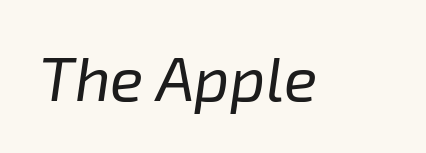
The image shows 62 px regular-weight type, italic (leaning right); set normal letter spacing, not underlined; low stroke contrast and a medium x-height.
